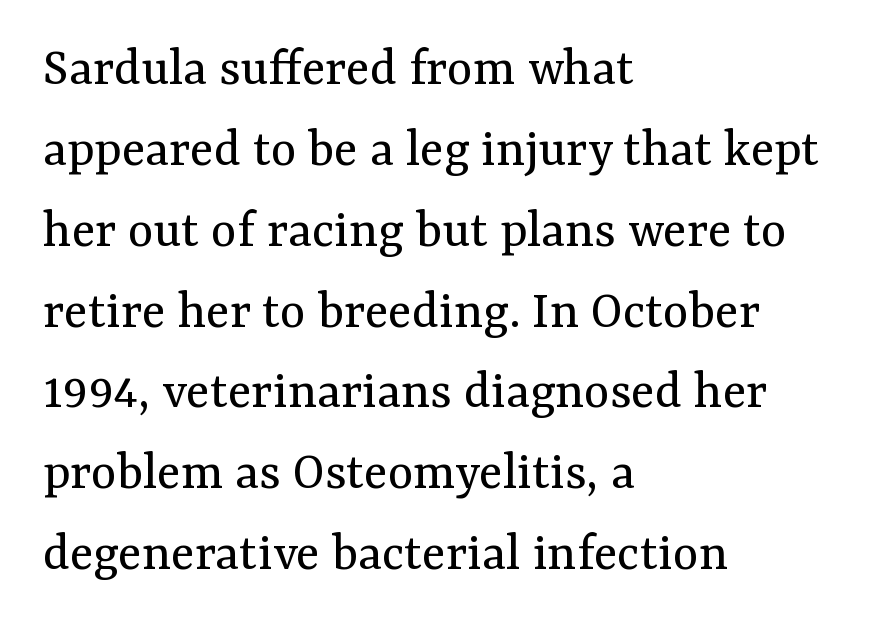
The face looks like a standard text weight, possibly lighter. Quick note: underline off. Normally led — the rows are evenly, conventionally spaced. Spacing verdict: proportional, widths tailored to each character.
